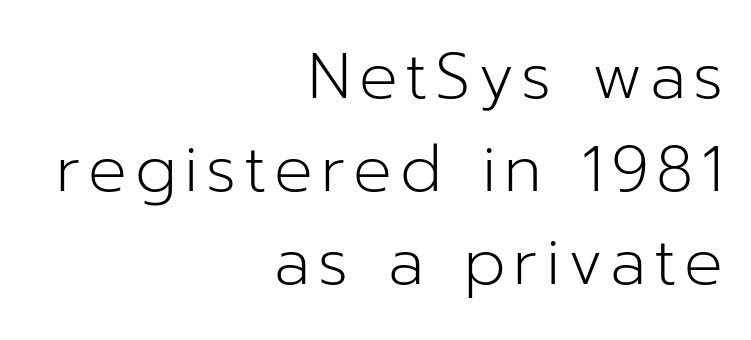
Italic: no, the glyphs are upright roman. The gap between lines stays unmarked. Does the leading feel generous? No, just average. Examine the stroke ends and you'll find no serifs. Stroke thickness stays within the range of a standard reading face or lighter.
